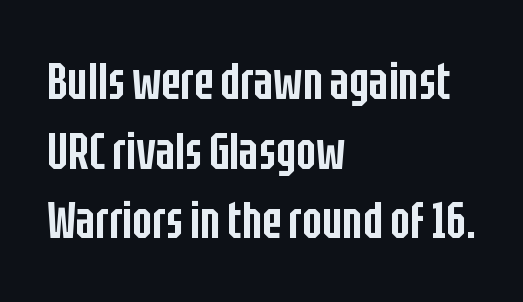
The image shows 52 px semibold, condensed sans-serif type, upright; set left-aligned, normal line spacing (1.34x), normal letter spacing, not underlined; low stroke contrast and a large x-height.
